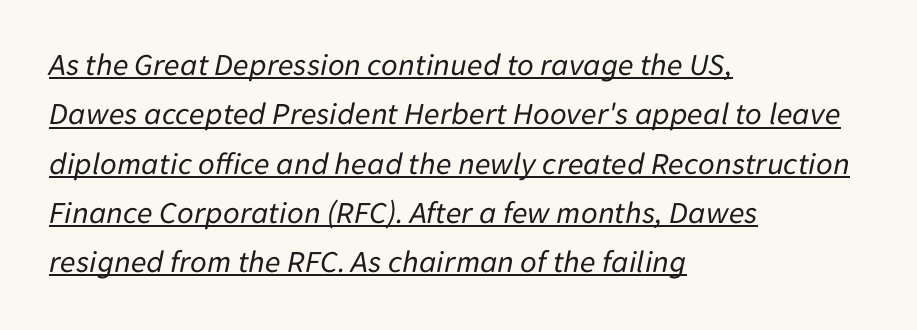
{"italic": "yes", "lean": "right", "slant_degrees": 11, "bold": "no", "weight": "regular", "width": "normal", "stroke_contrast": "low", "x_height": "medium", "monospaced": "no", "underline": "yes", "align": "left", "line_spacing": "normal", "line_spacing_ratio": 1.54, "letter_spacing": "normal", "letter_spacing_em": 0.0, "glyph_px": 32}
